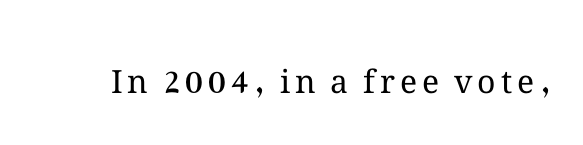
The image shows 32 px regular-weight type, upright; set not underlined; medium stroke contrast and a medium x-height.
